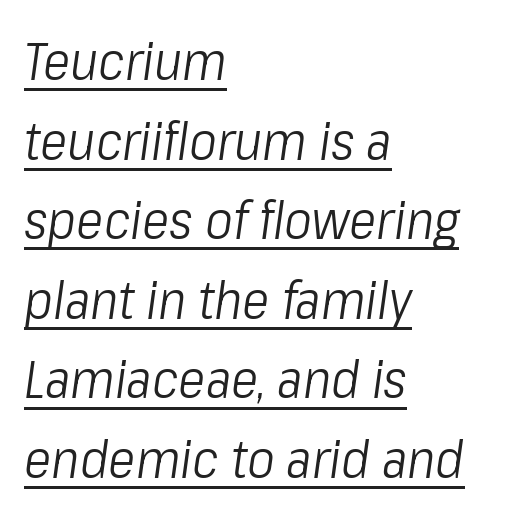
Q: Is the text bold? A: No.
Q: Is the text italic (slanted)? A: Yes, it leans right by about 8 degrees.
Q: Is the text underlined? A: Yes.
Q: How is the paragraph aligned? A: Left-aligned.
Q: Is the spacing between letters normal or unusually wide? A: Normal.
Q: Is the spacing between lines tight, normal or loose? A: Normal.
Q: Width (condensed, normal, or wide)? A: Condensed.
Q: Stroke contrast? A: Low.
Q: x-height? A: Medium.
Q: Monospaced? A: No.
